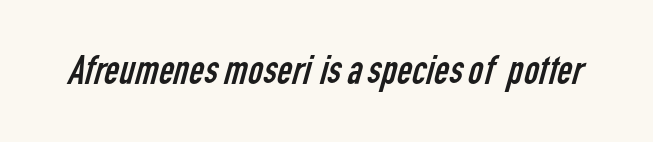
The image shows 41 px regular-weight, condensed sans-serif type; set normal letter spacing, not underlined; low stroke contrast and a medium x-height.
